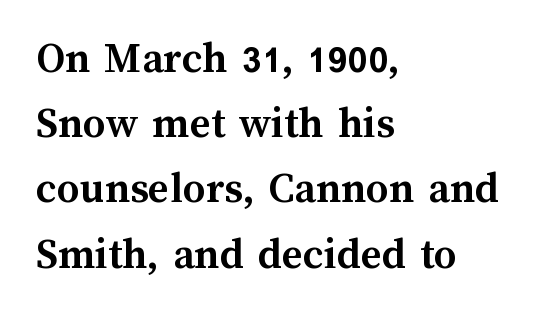
{"italic": "no", "bold": "yes", "weight": "semibold", "width": "normal", "stroke_contrast": "medium", "x_height": "medium", "monospaced": "no", "underline": "no", "align": "left", "line_spacing": "normal", "line_spacing_ratio": 1.45, "letter_spacing": "normal", "letter_spacing_em": 0.0, "glyph_px": 45}
